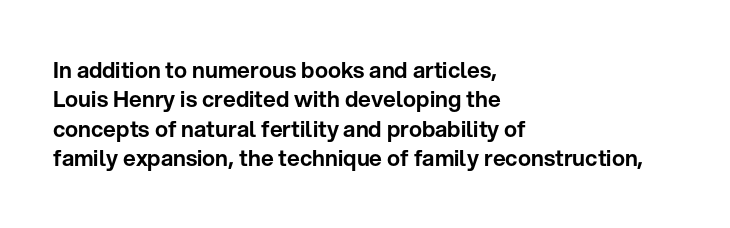
Reading down the block, your eye returns to a fixed left position each line. The type sits square on the baseline with zero lean. The space directly below the letters is spotless. Notice how descenders clear the ascenders below comfortably — that's standard leading. Each word holds together tightly as a unit, with standard inter-letter gaps.
